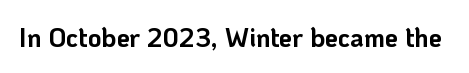
The image shows 26 px bold type, upright; set normal letter spacing, not underlined.
